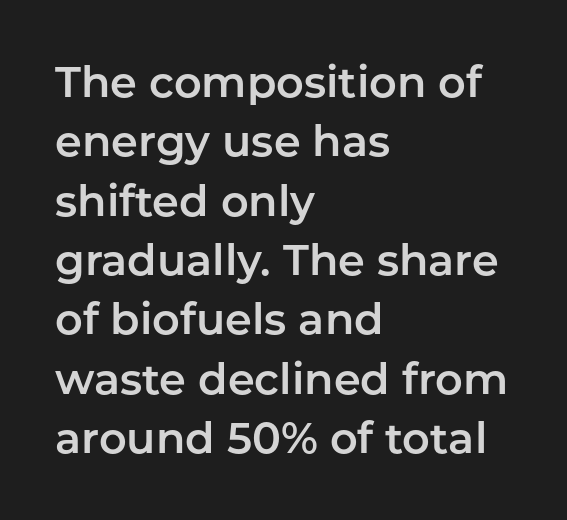
{"serif": "no", "italic": "no", "width": "normal", "stroke_contrast": "low", "x_height": "medium", "monospaced": "no", "underline": "no", "align": "left", "line_spacing": "normal", "line_spacing_ratio": 1.38, "letter_spacing": "normal", "letter_spacing_em": 0.0, "glyph_px": 43}
